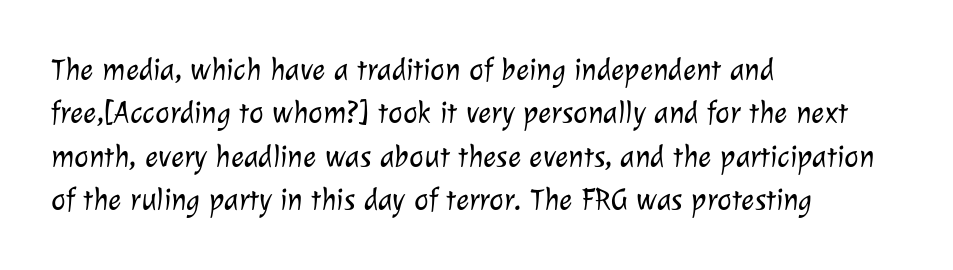
Are there feet on the stems? There aren't — it's a sans. Proportional: the letters do not fall into vertical columns. Notice how descenders clear the ascenders below comfortably — that's standard leading. The text block is weighted toward the left margin, trailing off unevenly rightward.
